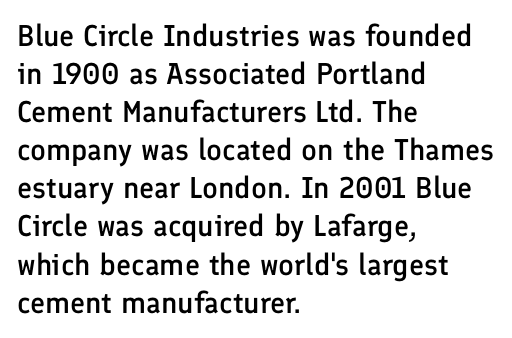
Q: Is the text bold? A: Semi-bold.
Q: Is the text italic (slanted)? A: No, it is upright.
Q: Is the typeface a serif or a sans-serif typeface? A: Sans-serif.
Q: Is the text underlined? A: No.
Q: How is the paragraph aligned? A: Left-aligned.
Q: Is the spacing between letters normal or unusually wide? A: Normal.
Q: Is the spacing between lines tight, normal or loose? A: Normal.
Q: Width (condensed, normal, or wide)? A: Normal.
Q: Stroke contrast? A: Low.
Q: x-height? A: Medium.
Q: Monospaced? A: No.
